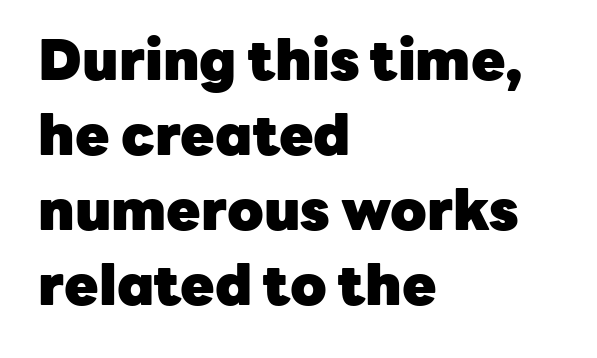
Tracking here is standard; glyphs follow each other at the usual distance. Rendered with straight, roman letterforms. Left-aligned paragraph, ragged on the right. Grotesque or geometric, the face here clearly has no serifs.
